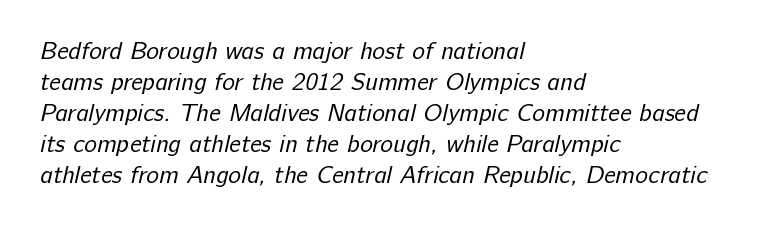
{"bold": "no", "underline": "no", "align": "left", "line_spacing": "normal", "line_spacing_ratio": 1.29, "letter_spacing": "normal", "letter_spacing_em": 0.0, "glyph_px": 24}
